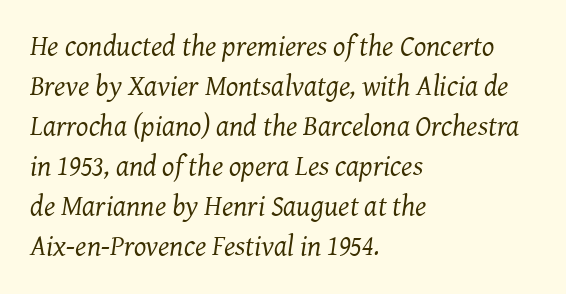
Q: Is the text bold? A: No.
Q: Is the text italic (slanted)? A: Yes, it leans right by about 7 degrees.
Q: Is the typeface a serif or a sans-serif typeface? A: Serif.
Q: Is the text underlined? A: No.
Q: How is the paragraph aligned? A: Left-aligned.
Q: Is the spacing between letters normal or unusually wide? A: Normal.
Q: Is the spacing between lines tight, normal or loose? A: Normal.
Q: Width (condensed, normal, or wide)? A: Normal.
Q: Stroke contrast? A: Medium.
Q: x-height? A: Medium.
Q: Monospaced? A: No.
